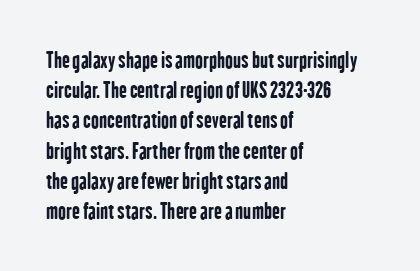
Emphasis by weight is at full strength: bold. Compared with typical body copy, the letter spacing here is the same. The passage shown is not underscored anywhere. Each new line begins a customary step beneath the previous one.
